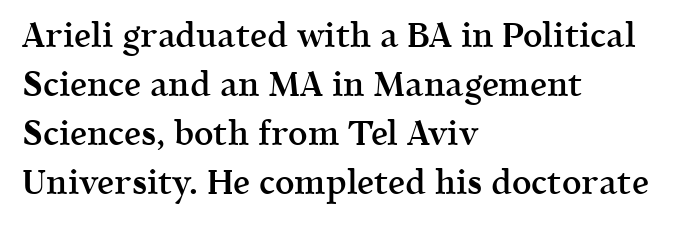
Q: Is the text bold? A: Semi-bold.
Q: Is the text italic (slanted)? A: No, it is upright.
Q: Is the typeface a serif or a sans-serif typeface? A: Serif.
Q: Is the text underlined? A: No.
Q: How is the paragraph aligned? A: Left-aligned.
Q: Is the spacing between letters normal or unusually wide? A: Normal.
Q: Is the spacing between lines tight, normal or loose? A: Normal.
Q: Width (condensed, normal, or wide)? A: Normal.
Q: x-height? A: Medium.
Q: Monospaced? A: No.
